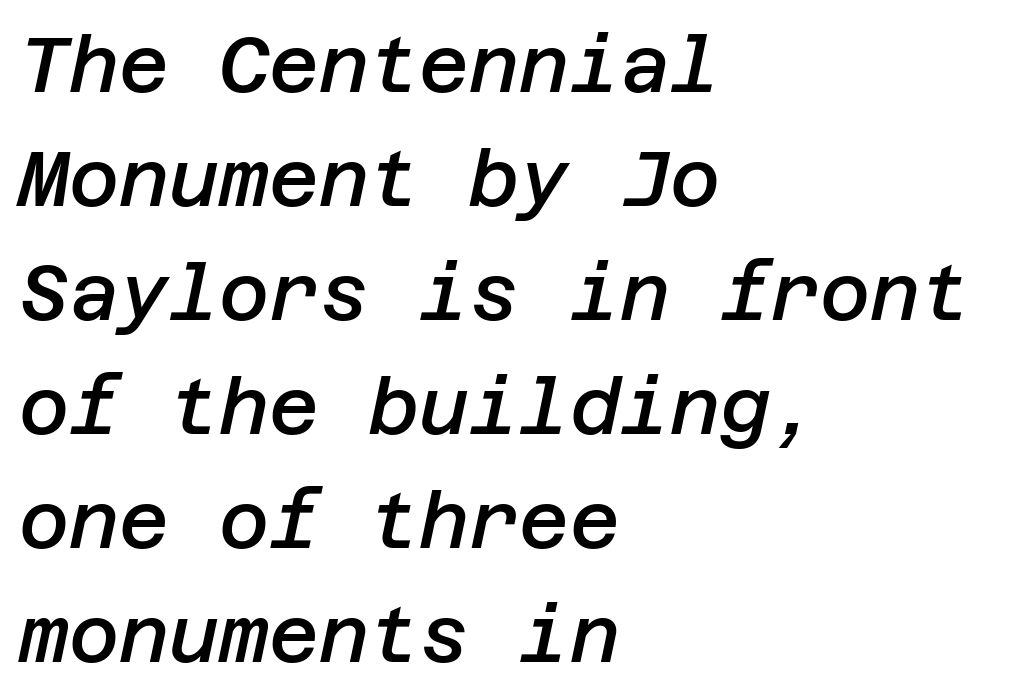
The image shows 77 px semibold type, italic (leaning right); set left-aligned, normal line spacing (1.48x), normal letter spacing, not underlined; low stroke contrast and a large x-height.
